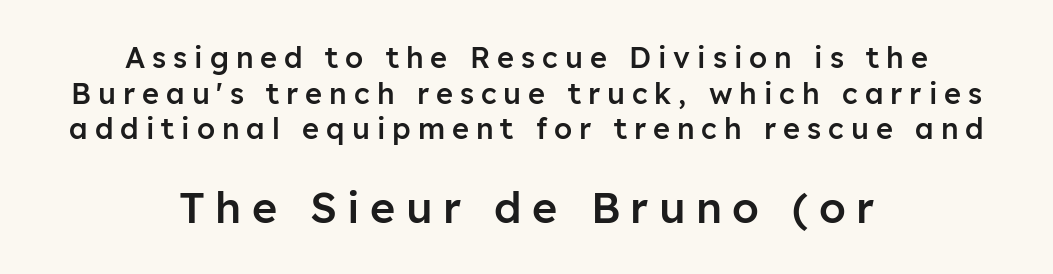
The image shows 43 px semibold sans-serif type, upright; set centered, line spacing 1.23x, unusually wide letter spacing (+0.24 em), not underlined; the second (bottom) block is 1.48x larger; low stroke contrast and a medium x-height.
